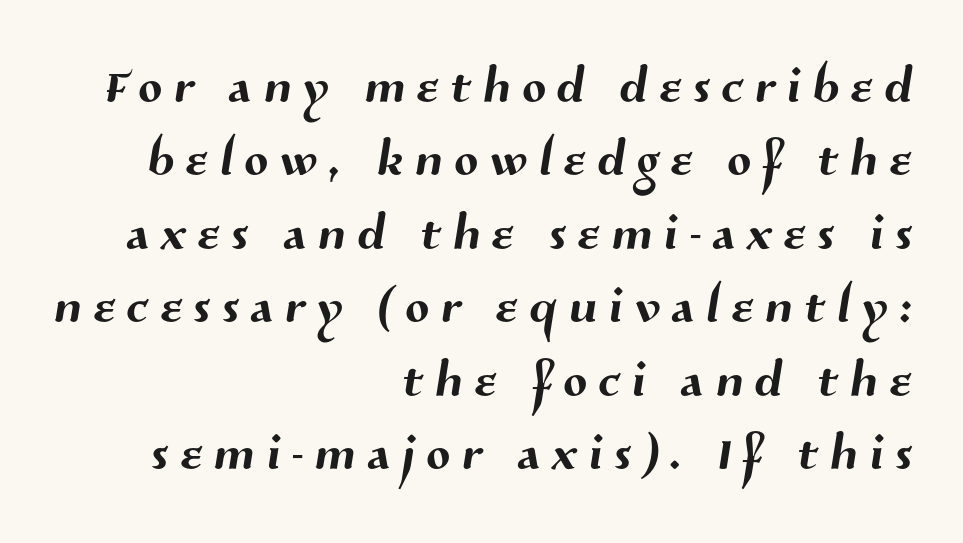
Q: Is the typeface a serif or a sans-serif typeface? A: Sans-serif.
Q: Is the text underlined? A: No.
Q: How is the paragraph aligned? A: Right-aligned.
Q: Is the spacing between lines tight, normal or loose? A: Tight.
Q: Width (condensed, normal, or wide)? A: Normal.
Q: Stroke contrast? A: Medium.
Q: x-height? A: Medium.
Q: Monospaced? A: No.
